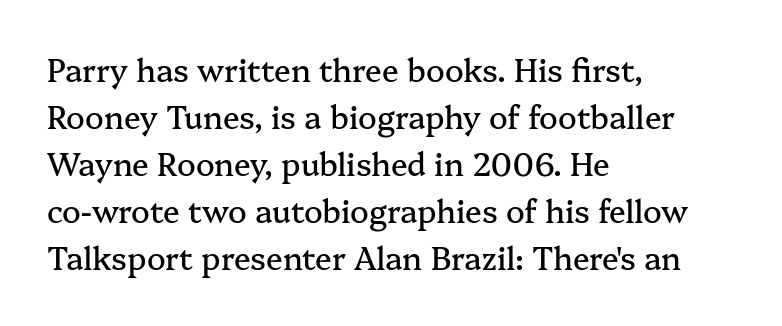
Compared with a centered layout, this one pins lines to the left instead. If you drew a line through each stem, it would be perfectly vertical. You can tell from the footed stems that serif type was used. Note the varied advance widths — an 'i' is clearly narrower than an 'm'. The space beneath each line is pristine and unruled. The letters sit at their default tracking, neither squeezed nor spread.
